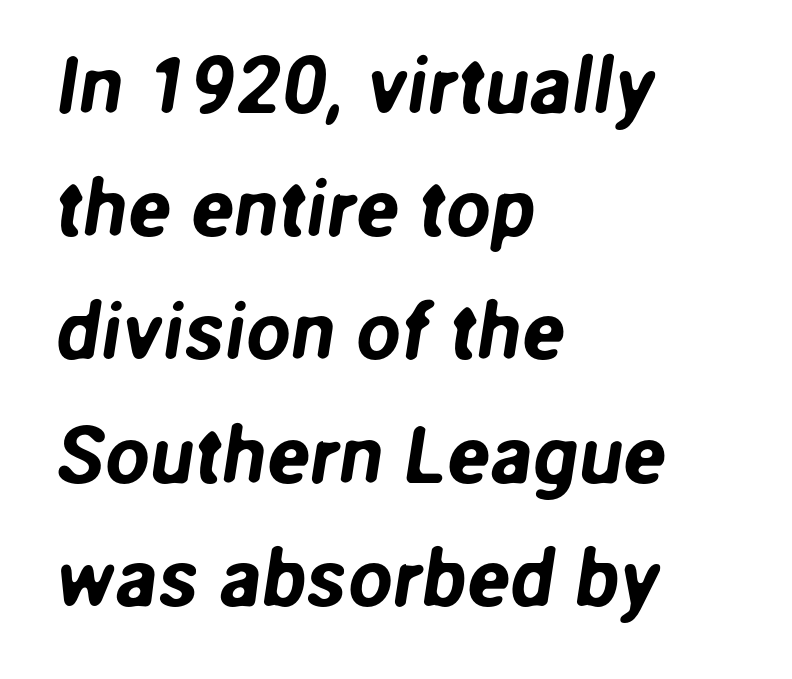
The image shows 80 px sans-serif type; set left-aligned, normal line spacing (1.54x), normal letter spacing, not underlined; low stroke contrast and a medium x-height.
